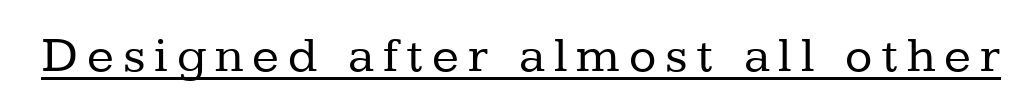
Q: Is the text bold? A: No.
Q: Is the text italic (slanted)? A: No, it is upright.
Q: Is the typeface a serif or a sans-serif typeface? A: Serif.
Q: Is the text underlined? A: Yes.
Q: Width (condensed, normal, or wide)? A: Normal.
Q: Stroke contrast? A: Low.
Q: x-height? A: Medium.
Q: Monospaced? A: No.
